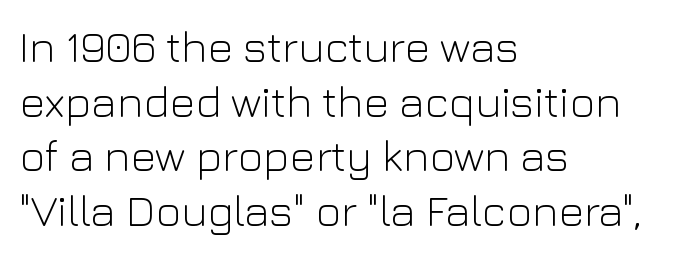
Tall strokes in this sample are plumb rather than angled. No chunkiness to these letters — they're not bold. Look at the tracking — it's just the regular setting, nothing added. Look at the bottom of the vertical strokes: they stop flat, with no serifs.
